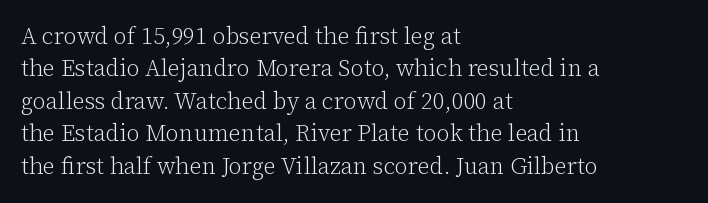
{"italic": "no", "bold": "no", "underline": "no", "align": "left", "line_spacing": "normal", "line_spacing_ratio": 1.41, "letter_spacing": "normal", "letter_spacing_em": 0.0, "glyph_px": 23}
